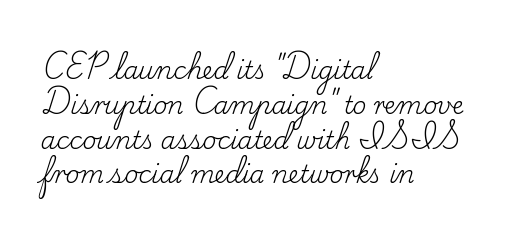
Q: Is the text bold? A: No.
Q: Is the text italic (slanted)? A: Yes.
Q: Is the text underlined? A: No.
Q: How is the paragraph aligned? A: Left-aligned.
Q: Is the spacing between letters normal or unusually wide? A: Normal.
Q: Is the spacing between lines tight, normal or loose? A: Normal.
